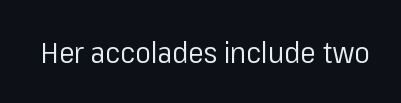
Does the lettering tilt? It doesn't — this is upright. Here the designer chose a conventional face with non-uniform glyph widths. Unmarked baselines from the first word to the last. Look at the tracking — it's just the regular setting, nothing added.
